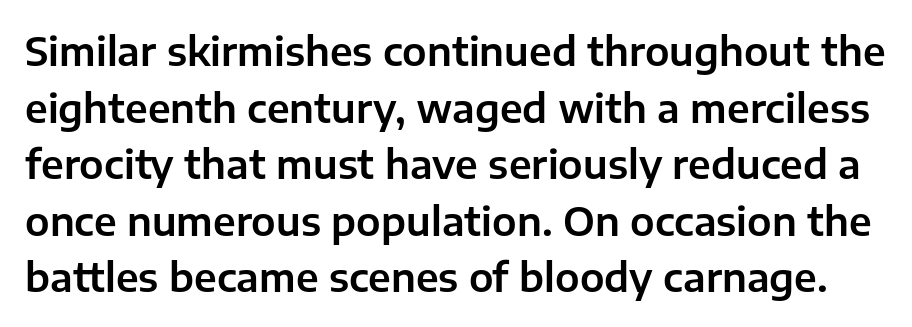
{"serif": "no", "italic": "no", "width": "normal", "stroke_contrast": "low", "x_height": "medium", "monospaced": "no", "underline": "no", "line_spacing": "normal", "line_spacing_ratio": 1.45, "letter_spacing": "normal", "letter_spacing_em": 0.0, "glyph_px": 39}
